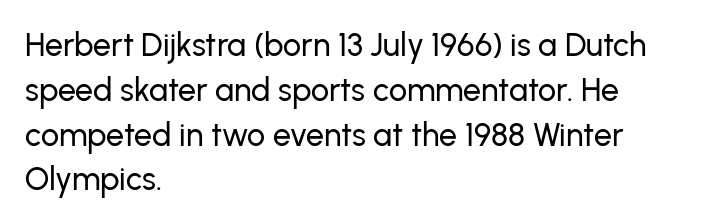
Proportional: the letters do not fall into vertical columns. Compared with typical paragraphs, the rows here are spaced about the same. The letters stand upright; this is a roman face. Notice how the passage keeps a crisp vertical edge on the left only. Inter-character spacing is left at the font's built-in metrics. The rendering shows plain stroke endings on the letterforms — a sans-serif design.
